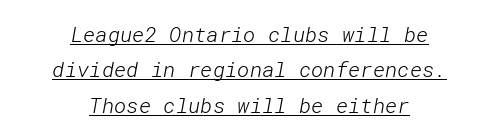
{"bold": "no", "underline": "yes", "align": "center", "line_spacing": "normal", "line_spacing_ratio": 1.69, "letter_spacing": "normal", "letter_spacing_em": 0.0, "glyph_px": 21}
